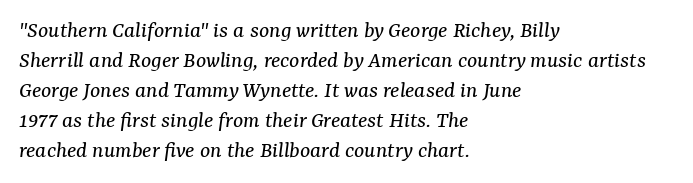
{"italic": "yes", "lean": "right", "slant_degrees": 7, "bold": "no", "underline": "no", "align": "left", "line_spacing": "normal", "line_spacing_ratio": 1.25, "letter_spacing": "normal", "letter_spacing_em": 0.0, "glyph_px": 24}
